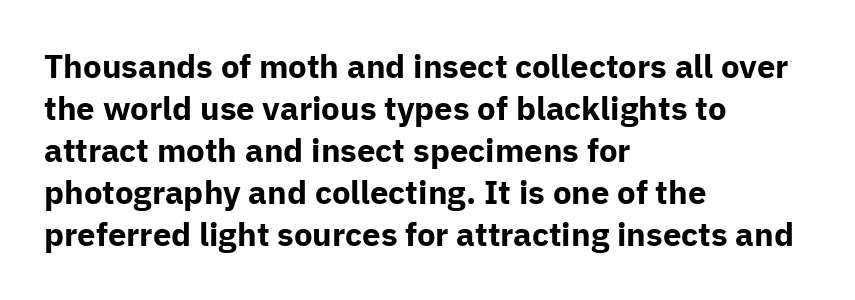
{"serif": "no", "italic": "no", "bold": "yes", "weight": "bold", "width": "normal", "stroke_contrast": "low", "x_height": "medium", "monospaced": "no", "underline": "no", "align": "left", "line_spacing": "normal", "line_spacing_ratio": 1.27, "letter_spacing": "normal", "letter_spacing_em": 0.0, "glyph_px": 33}
